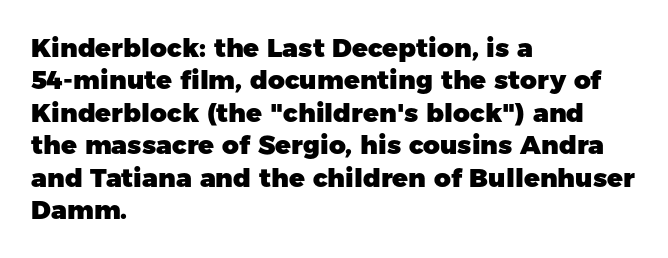
Interline gaps are of average width in this sample. Words float on clear page, feet unadorned. Weight check: bold — yes, fully. These lines were composed using upright roman letters.
